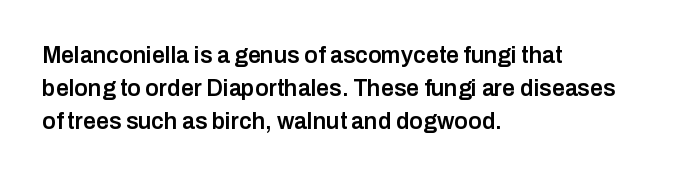
{"italic": "no", "bold": "semi", "underline": "no", "align": "left", "line_spacing": "normal", "line_spacing_ratio": 1.43, "letter_spacing": "normal", "letter_spacing_em": 0.0, "glyph_px": 23}
